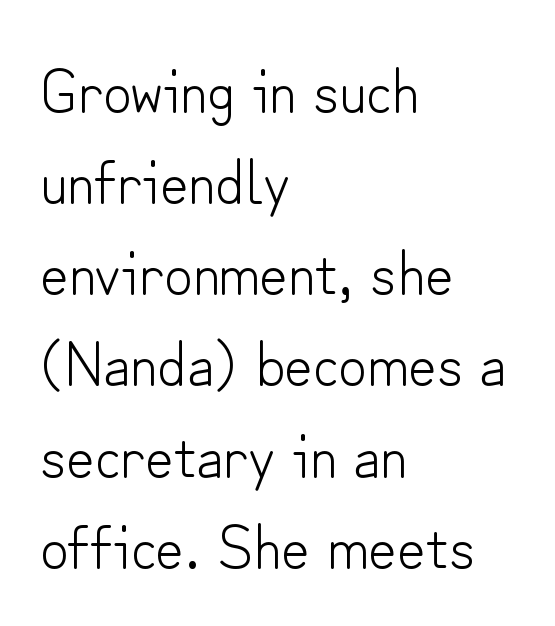
Q: Is the text bold? A: No.
Q: Is the text italic (slanted)? A: No, it is upright.
Q: Is the typeface a serif or a sans-serif typeface? A: Sans-serif.
Q: Is the text underlined? A: No.
Q: How is the paragraph aligned? A: Left-aligned.
Q: Is the spacing between letters normal or unusually wide? A: Normal.
Q: Is the spacing between lines tight, normal or loose? A: Normal.
Q: Width (condensed, normal, or wide)? A: Normal.
Q: Stroke contrast? A: Low.
Q: x-height? A: Small.
Q: Monospaced? A: No.
